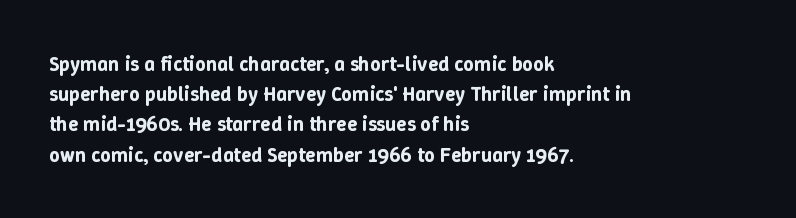
The lines sit at an ordinary, default distance from one another. In terms of posture, this sample is upright. What stands out about the letter spacing? Nothing — it is the standard amount. Leftover space on each line is placed entirely after the last word. Check the space under the baseline: it is left empty.
